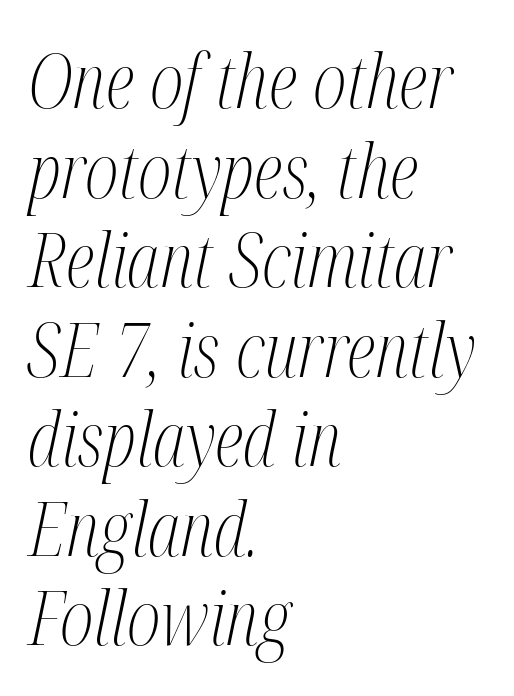
Q: Is the text bold? A: No.
Q: Is the text italic (slanted)? A: Yes, it leans right by about 12 degrees.
Q: Is the typeface a serif or a sans-serif typeface? A: Serif.
Q: Is the text underlined? A: No.
Q: How is the paragraph aligned? A: Left-aligned.
Q: Is the spacing between letters normal or unusually wide? A: Normal.
Q: Width (condensed, normal, or wide)? A: Condensed.
Q: Stroke contrast? A: Medium.
Q: x-height? A: Medium.
Q: Monospaced? A: No.
